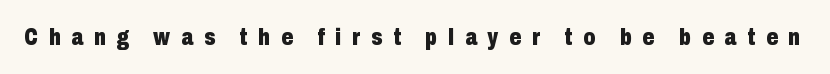
{"italic": "no", "bold": "yes", "underline": "no", "letter_spacing": "wide", "letter_spacing_em": 0.47, "glyph_px": 23}
